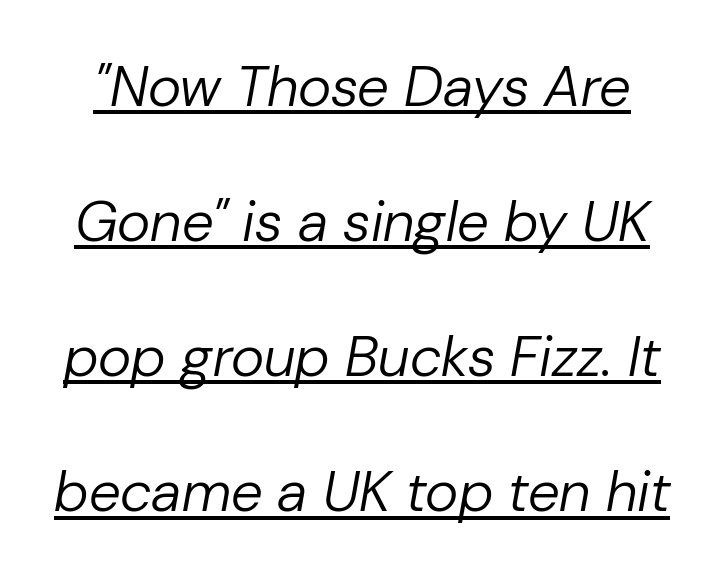
Somebody hit Ctrl+U on this one — the words are underlined. The rendering keeps characters at their native spacing. Here the designer chose a conventional face with non-uniform glyph widths. These lines were composed using italics.
